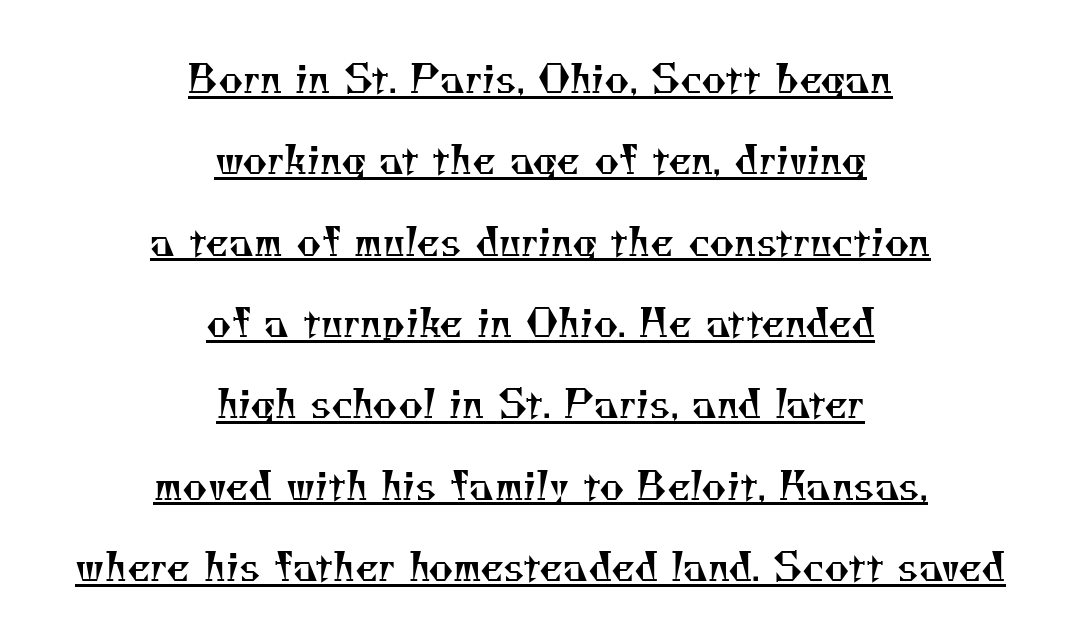
The rendering uses the underline text-decoration. Weight class: somewhere from thin through regular. A typesetter would call this proportional, since set widths differ per character. Teacher's note: observe the equal gaps on both sides — that is centered alignment. The passage shown stacks its lines with a broad gap. Type style note: has serifs.
